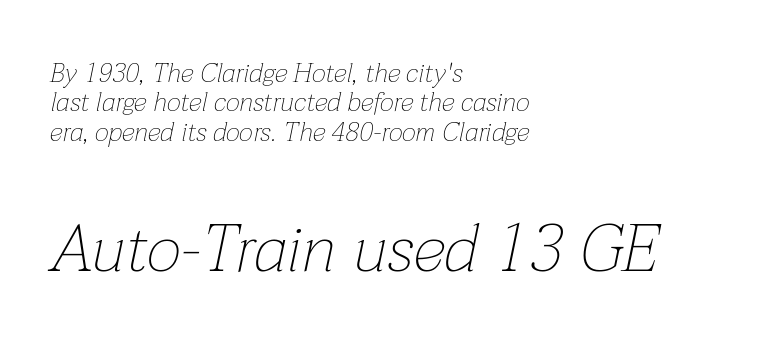
{"italic": "yes", "lean": "right", "slant_degrees": 12, "bold": "no", "weight": "thin", "width": "normal", "stroke_contrast": "low", "x_height": "medium", "monospaced": "no", "underline": "no", "align": "left", "line_spacing": "tight", "line_spacing_ratio": 1.09, "letter_spacing": "normal", "letter_spacing_em": 0.0, "larger_block": "second", "size_ratio": 2.48, "glyph_px": 67}
